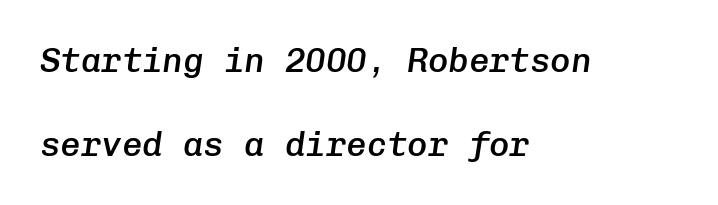
The image shows 34 px semibold type, italic (leaning right), monospaced; set left-aligned, loose line spacing (2.47x), normal letter spacing, not underlined; low stroke contrast and a medium x-height.
